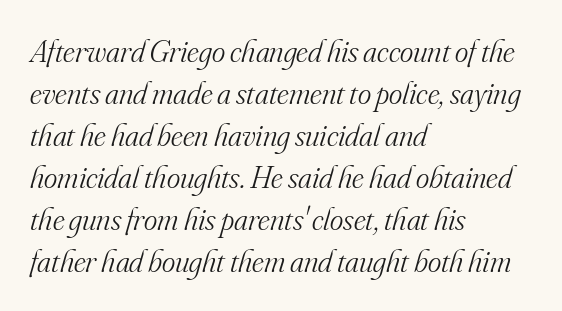
Plain, unruled lines of type. The letterforms sit shoulder to shoulder at normal distance. The passage shown is typed in a proportional face where columns would drift. You can tell it's italic because the verticals aren't actually vertical.
